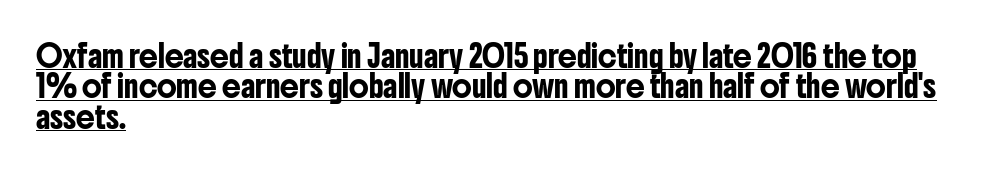
Q: Is the text italic (slanted)? A: No, it is upright.
Q: Is the text underlined? A: Yes.
Q: How is the paragraph aligned? A: Left-aligned.
Q: Is the spacing between letters normal or unusually wide? A: Normal.
Q: Is the spacing between lines tight, normal or loose? A: Normal.
